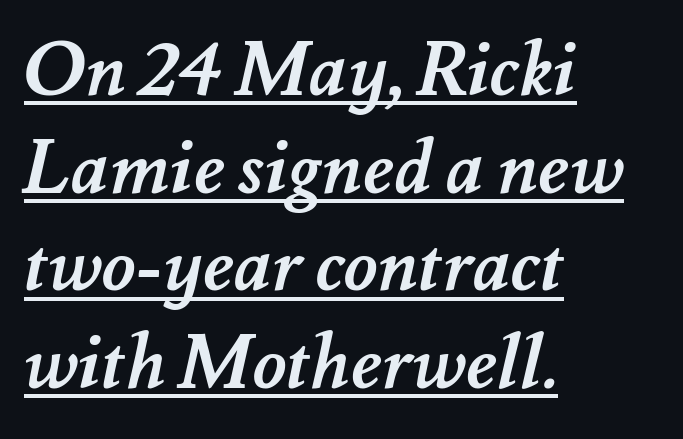
The image shows 74 px semibold type; set left-aligned, normal line spacing (1.32x), normal letter spacing, underlined; medium stroke contrast and a small x-height.
